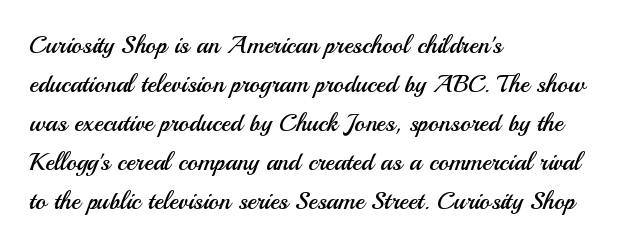
{"bold": "no", "underline": "no", "align": "left", "line_spacing": "normal", "line_spacing_ratio": 1.56, "letter_spacing": "normal", "letter_spacing_em": 0.0, "glyph_px": 25}
